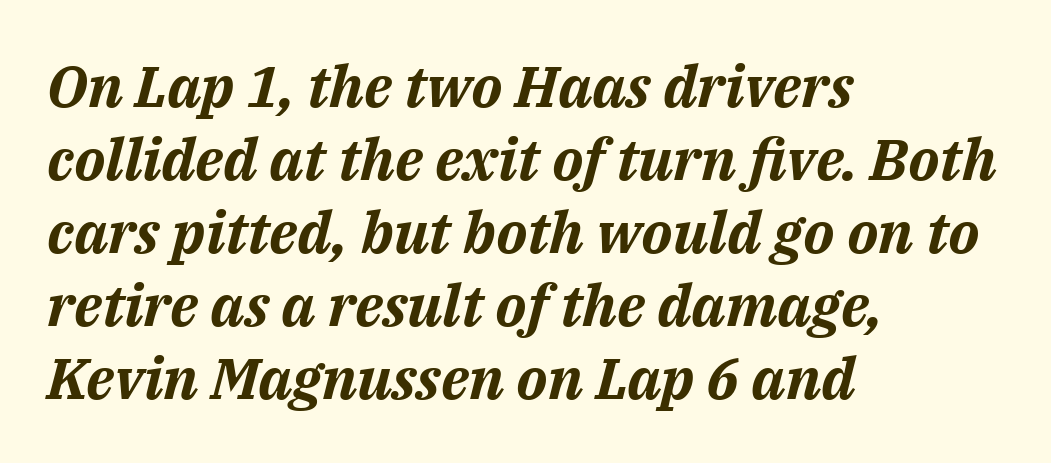
Q: Is the text bold? A: Yes.
Q: Is the text italic (slanted)? A: Yes, it leans right by about 14 degrees.
Q: Is the text underlined? A: No.
Q: How is the paragraph aligned? A: Left-aligned.
Q: Is the spacing between letters normal or unusually wide? A: Normal.
Q: Is the spacing between lines tight, normal or loose? A: Normal.
Q: Width (condensed, normal, or wide)? A: Normal.
Q: Stroke contrast? A: Medium.
Q: x-height? A: Medium.
Q: Monospaced? A: No.
